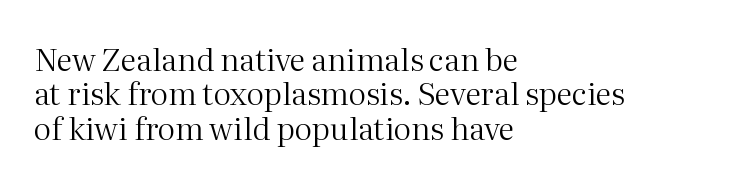
The image shows 31 px regular-weight serif type, upright; set left-aligned, tight line spacing (1.11x), normal letter spacing, not underlined; medium stroke contrast and a medium x-height.
